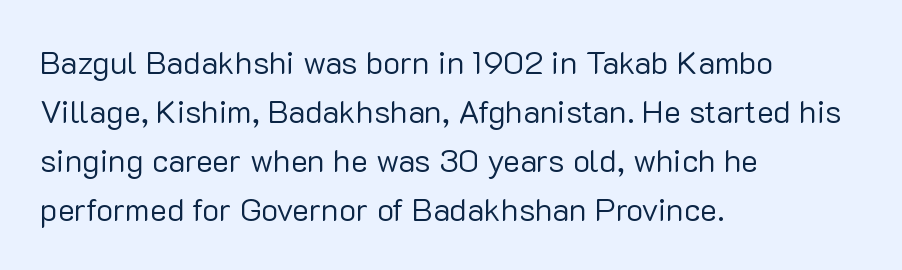
Q: Is the text bold? A: No.
Q: Is the text italic (slanted)? A: No, it is upright.
Q: Is the typeface a serif or a sans-serif typeface? A: Sans-serif.
Q: Is the text underlined? A: No.
Q: How is the paragraph aligned? A: Left-aligned.
Q: Is the spacing between letters normal or unusually wide? A: Normal.
Q: Is the spacing between lines tight, normal or loose? A: Normal.
Q: Width (condensed, normal, or wide)? A: Normal.
Q: Stroke contrast? A: Low.
Q: x-height? A: Medium.
Q: Monospaced? A: No.
